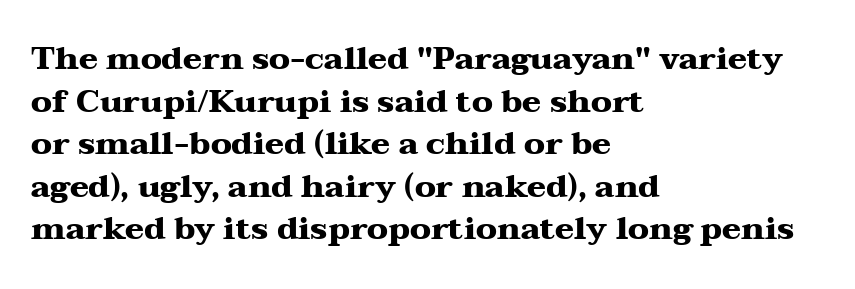
{"serif": "yes", "italic": "no", "bold": "yes", "weight": "heavy", "width": "wide", "stroke_contrast": "medium", "x_height": "medium", "monospaced": "no", "underline": "no", "align": "left", "line_spacing": "normal", "line_spacing_ratio": 1.33, "letter_spacing": "normal", "letter_spacing_em": 0.0, "glyph_px": 32}
